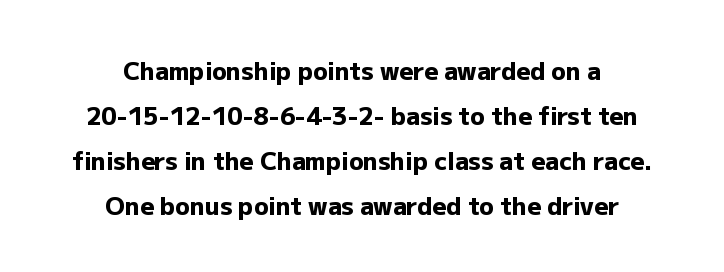
The image shows 24 px bold type, upright; set centered, line spacing 1.87x, normal letter spacing, not underlined.
